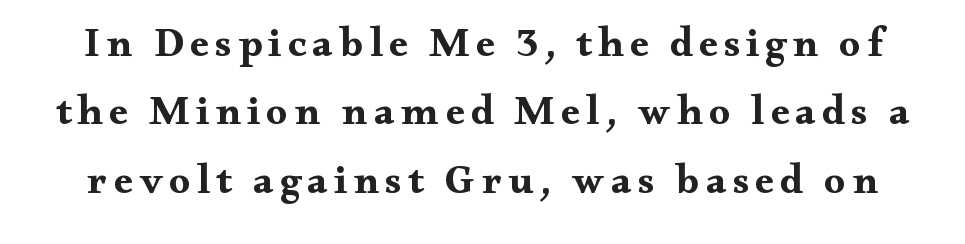
Q: Is the text bold? A: Yes.
Q: Is the text italic (slanted)? A: No, it is upright.
Q: Is the typeface a serif or a sans-serif typeface? A: Serif.
Q: Is the text underlined? A: No.
Q: Is the spacing between lines tight, normal or loose? A: Normal.
Q: Width (condensed, normal, or wide)? A: Wide.
Q: Stroke contrast? A: Medium.
Q: x-height? A: Small.
Q: Monospaced? A: No.
